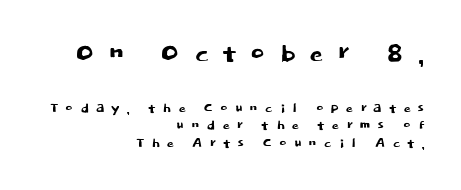
Q: Is the text italic (slanted)? A: No, it is upright.
Q: Is the typeface a serif or a sans-serif typeface? A: Sans-serif.
Q: Is the text underlined? A: No.
Q: How is the paragraph aligned? A: Right-aligned.
Q: Is the spacing between letters normal or unusually wide? A: Unusually wide.
Q: Is the spacing between lines tight, normal or loose? A: Tight.
Q: Which block of text is set in a larger size, the first (top) or the second (bottom)? A: The first (top) one.
Q: Width (condensed, normal, or wide)? A: Normal.
Q: Stroke contrast? A: Low.
Q: x-height? A: Large.
Q: Monospaced? A: No.
